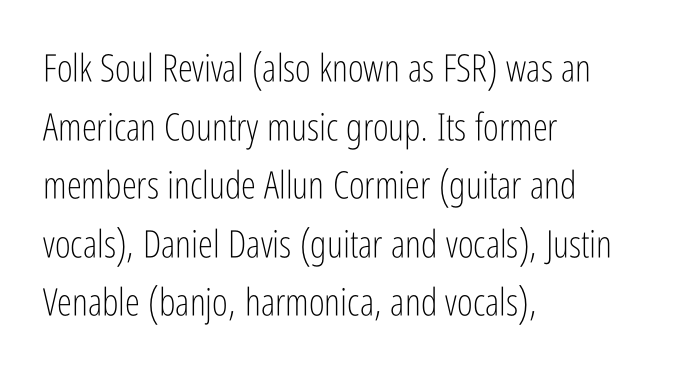
The image shows 38 px light, condensed sans-serif type, upright; set left-aligned, normal line spacing (1.54x), normal letter spacing, not underlined; low stroke contrast and a medium x-height.
